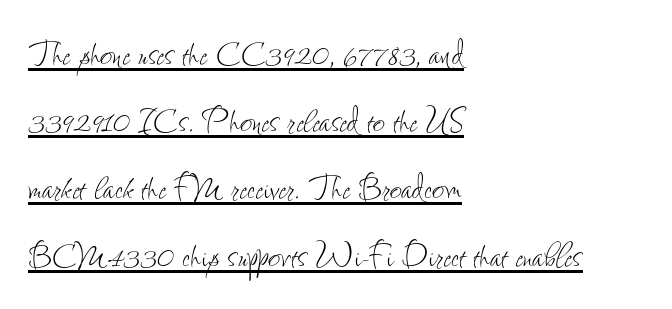
{"bold": "no", "weight": "thin", "width": "condensed", "stroke_contrast": "low", "x_height": "small", "monospaced": "no", "underline": "yes", "align": "left", "line_spacing": "normal", "line_spacing_ratio": 1.6, "letter_spacing": "normal", "letter_spacing_em": 0.0, "glyph_px": 42}
